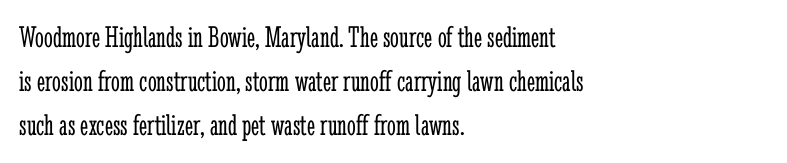
{"serif": "yes", "italic": "no", "bold": "no", "weight": "light", "width": "condensed", "stroke_contrast": "low", "x_height": "medium", "monospaced": "no", "underline": "no", "align": "left", "line_spacing": "normal", "line_spacing_ratio": 1.42, "letter_spacing": "normal", "letter_spacing_em": 0.0, "glyph_px": 31}
